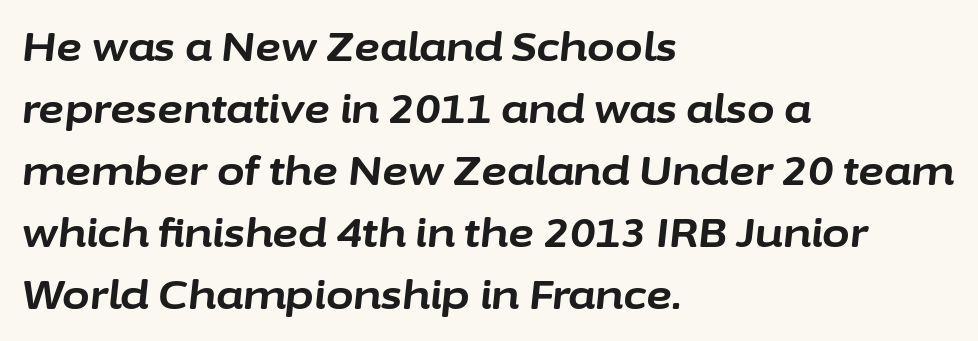
{"italic": "yes", "lean": "right", "slant_degrees": 6, "bold": "yes", "weight": "bold", "width": "normal", "stroke_contrast": "low", "x_height": "medium", "monospaced": "no", "underline": "no", "align": "left", "line_spacing": "normal", "line_spacing_ratio": 1.55, "letter_spacing": "normal", "letter_spacing_em": 0.0, "glyph_px": 40}
